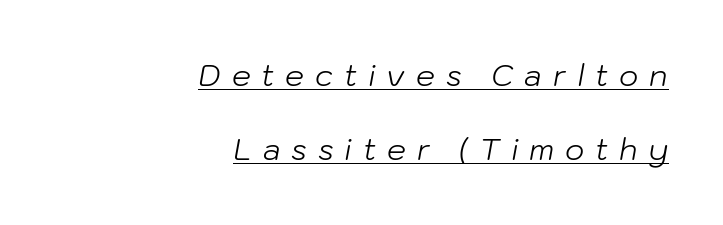
The image shows 30 px light type, italic (leaning right); set right-aligned, loose line spacing (2.47x), unusually wide letter spacing (+0.36 em), underlined; low stroke contrast and a medium x-height.
